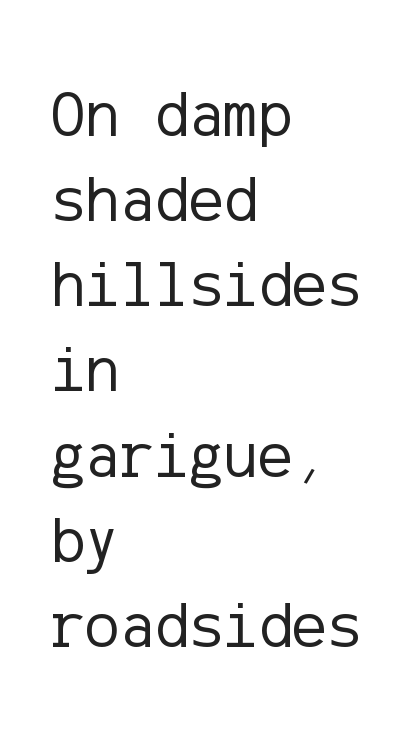
The image shows 65 px regular-weight sans-serif type, upright; set left-aligned, normal line spacing (1.31x), normal letter spacing, not underlined; low stroke contrast and a medium x-height.
